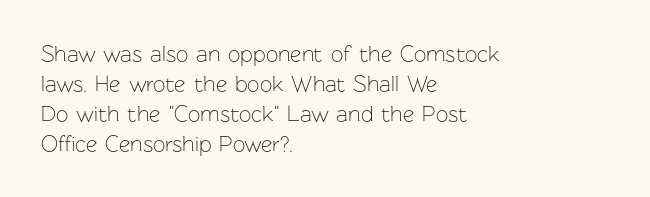
Reading down the column, the eye jumps a familiar distance to each next line. Left-aligned paragraph, ragged on the right. Check under the words: just untouched page. Nope, not italic — everything's standing straight.
